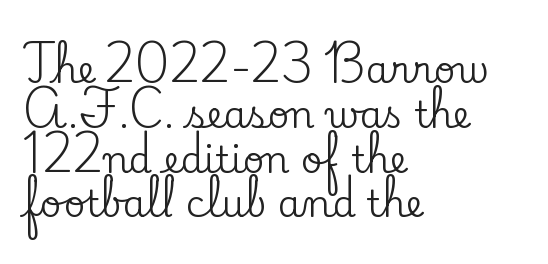
{"serif": "yes", "italic": "no", "width": "normal", "stroke_contrast": "low", "x_height": "small", "monospaced": "no", "underline": "no", "align": "left", "line_spacing_ratio": 1.21, "letter_spacing": "normal", "letter_spacing_em": 0.0, "glyph_px": 37}
